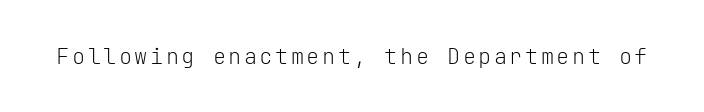
The specimen reads as upright at a glance. The face looks like a standard text weight, possibly lighter. Nobody drew a line under any word here.
